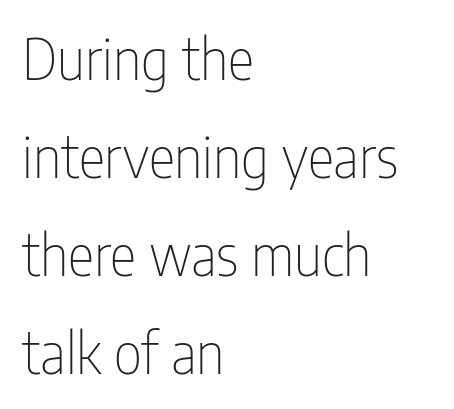
The letterforms sit shoulder to shoulder at normal distance. Leftover space on each line is placed entirely after the last word. These lines are rendered in a variable-pitch font. The type family on display is of the sans-serif kind.
